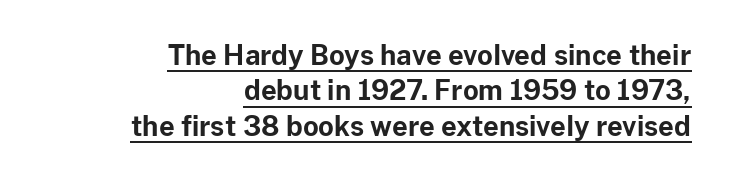
{"italic": "no", "bold": "yes", "underline": "yes", "align": "right", "line_spacing": "normal", "line_spacing_ratio": 1.31, "letter_spacing": "normal", "letter_spacing_em": 0.0, "glyph_px": 27}
